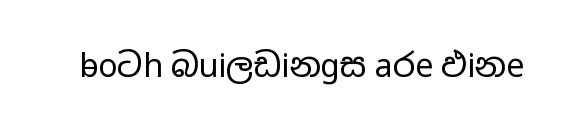
Stroke mass is kept to a normal reading level or below. This sample has the flowing, uneven cadence of proportional lettering. Quick note: not italic, upright. Compared with typical body copy, the letter spacing here is the same. Unlike a traditional serif, this face leaves its strokes unadorned. The specimen omits any rule beneath the text block's lines.
